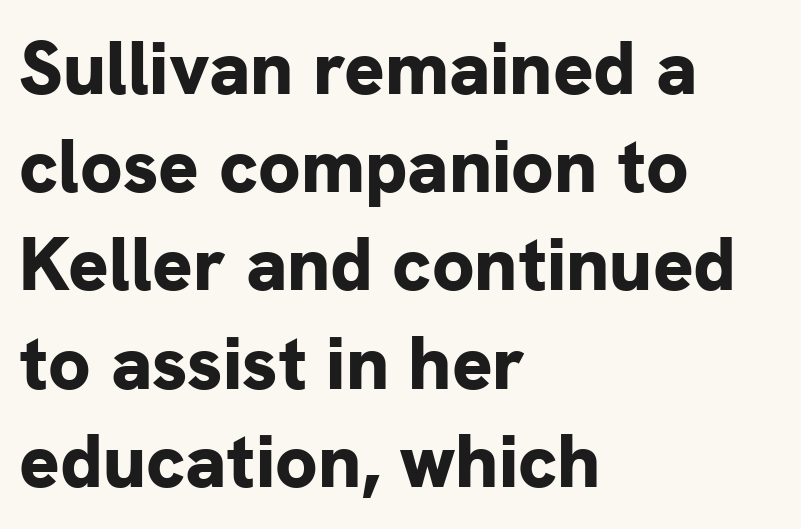
The image shows 75 px bold sans-serif type, upright; set left-aligned, normal line spacing (1.31x), normal letter spacing, not underlined; low stroke contrast and a medium x-height.
